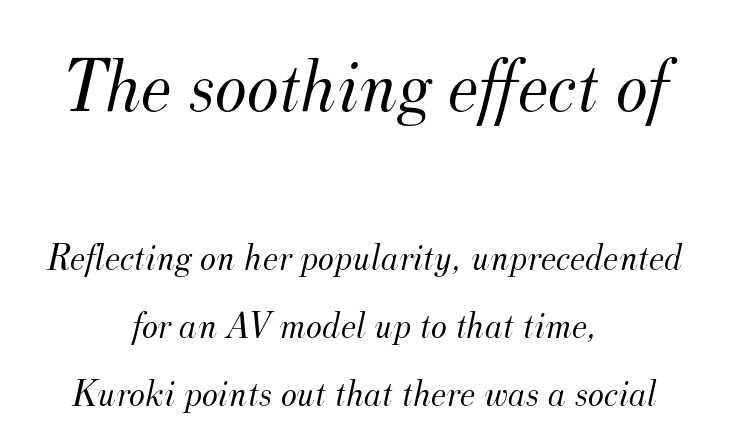
The image shows 76 px light serif type, italic (leaning right); set centered, line spacing 1.79x, normal letter spacing, not underlined; the first (top) block is 2.0x larger; medium stroke contrast and a small x-height.
